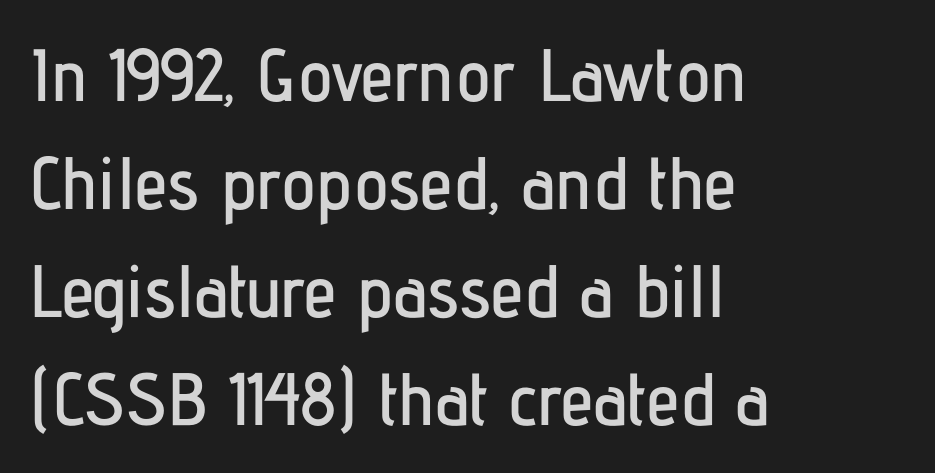
Q: Is the text italic (slanted)? A: No, it is upright.
Q: Is the typeface a serif or a sans-serif typeface? A: Sans-serif.
Q: Is the text underlined? A: No.
Q: How is the paragraph aligned? A: Left-aligned.
Q: Is the spacing between letters normal or unusually wide? A: Normal.
Q: Is the spacing between lines tight, normal or loose? A: Normal.
Q: Width (condensed, normal, or wide)? A: Condensed.
Q: Stroke contrast? A: Low.
Q: x-height? A: Medium.
Q: Monospaced? A: No.
